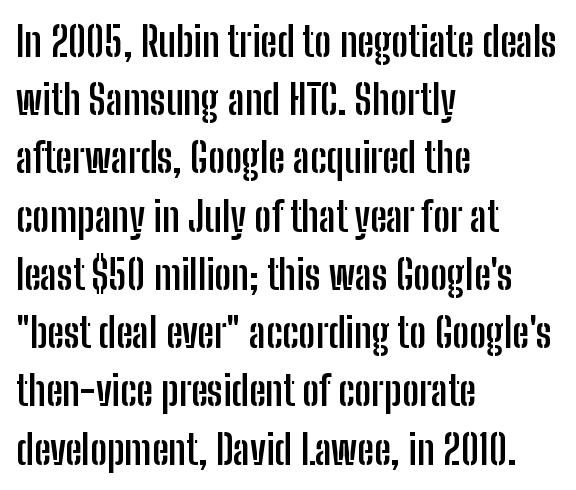
{"serif": "no", "italic": "no", "bold": "yes", "weight": "semibold", "width": "condensed", "stroke_contrast": "low", "x_height": "medium", "monospaced": "no", "underline": "no", "align": "left", "line_spacing": "normal", "line_spacing_ratio": 1.42, "letter_spacing": "normal", "letter_spacing_em": 0.0, "glyph_px": 41}
